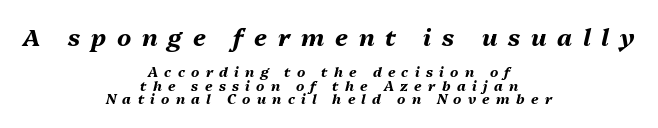
Q: Is the text bold? A: Yes.
Q: Is the text italic (slanted)? A: Yes, it leans right by about 13 degrees.
Q: Is the text underlined? A: No.
Q: How is the paragraph aligned? A: Centered.
Q: Is the spacing between letters normal or unusually wide? A: Unusually wide.
Q: Is the spacing between lines tight, normal or loose? A: Tight.
Q: Which block of text is set in a larger size, the first (top) or the second (bottom)? A: The first (top) one.
